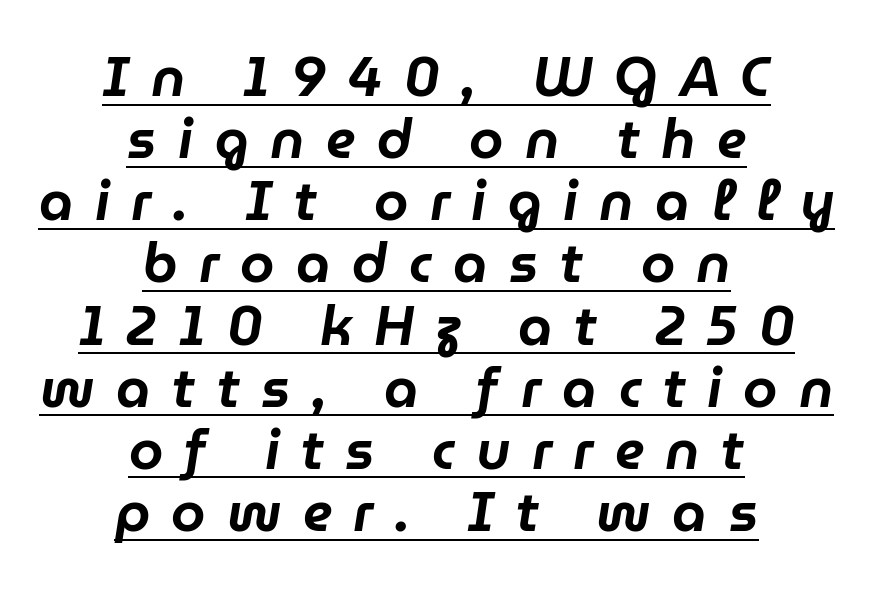
Where is the straight margin? There isn't one; the lines are centered. When letters slant like this, we call the style italic. A baseline rule has been typeset under these characters. Looks like regular typesetting: each glyph gets only the width it needs.
